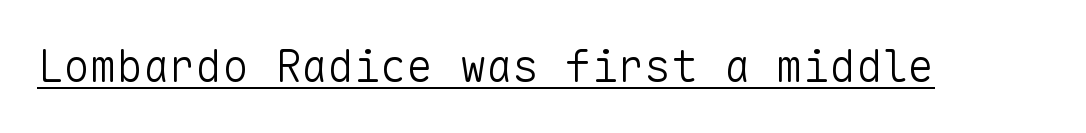
The rendering uses the underline text-decoration. Does extra space separate the letters? No, they use regular spacing. Notice how the stems are strictly vertical — no italics here. This is sans-serif lettering, the kind often seen on screens and signage.
